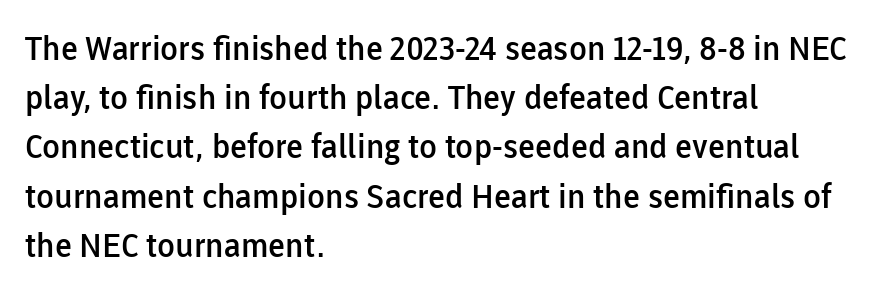
Anything drawn beneath the words? Only blank space. A typesetter would call this proportional, since set widths differ per character. If you measured baseline to baseline, you'd find a middling distance. The font family rendered here belongs to the sans-serif group.
